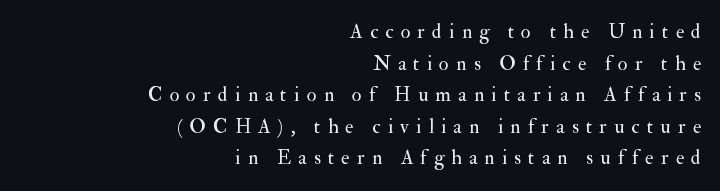
{"italic": "no", "bold": "no", "underline": "no", "align": "right", "line_spacing": "normal", "line_spacing_ratio": 1.58, "letter_spacing": "wide", "letter_spacing_em": 0.36, "glyph_px": 20}
